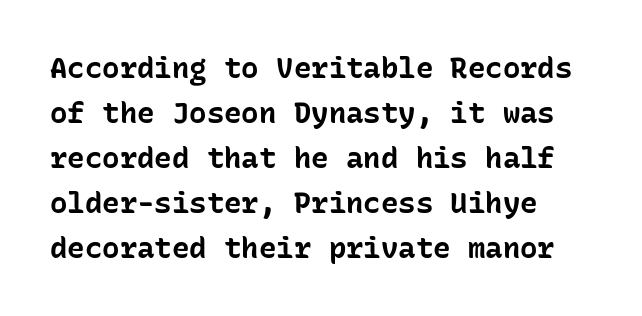
I'd call this a sans setting — the letters go barefoot. These lines keep a tight, regular rhythm from letter to letter. Every row of glyphs begins at an identical x-position on the left. What's the leading like? Ordinary, nothing unusual. The passage shown is emphatically bold.
